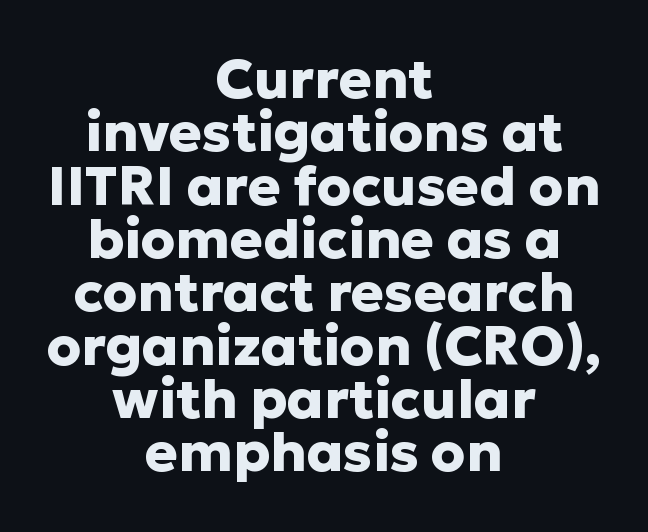
The letters stand upright; this is a roman face. Each line is balanced around a shared central axis. Note: no serifs on the glyphs. The rendering keeps characters at their native spacing.
